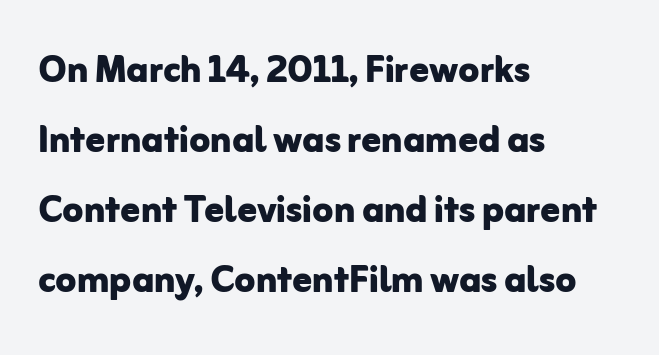
Q: Is the text bold? A: Yes.
Q: Is the text italic (slanted)? A: No, it is upright.
Q: Is the typeface a serif or a sans-serif typeface? A: Sans-serif.
Q: Is the text underlined? A: No.
Q: How is the paragraph aligned? A: Left-aligned.
Q: Is the spacing between letters normal or unusually wide? A: Normal.
Q: Is the spacing between lines tight, normal or loose? A: Normal.
Q: Width (condensed, normal, or wide)? A: Normal.
Q: Stroke contrast? A: Low.
Q: x-height? A: Medium.
Q: Monospaced? A: No.
